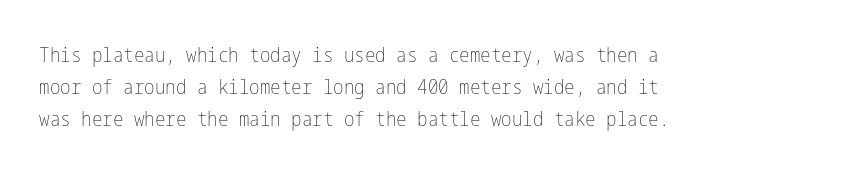
Is the block centered? No — it sits flush against the left margin. Honestly, the row spacing looks completely unremarkable. Check under the words: just untouched page. Ascenders rise straight up at ninety degrees. Nobody touched the tracking dial on this one.
